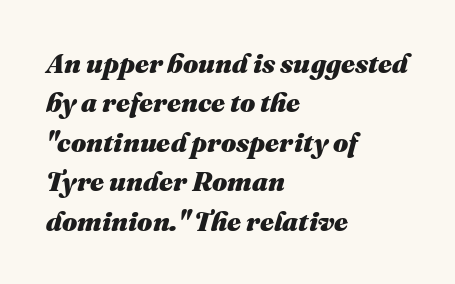
The image shows 27 px bold type, italic (leaning right); set left-aligned, normal line spacing (1.46x), normal letter spacing, not underlined.
